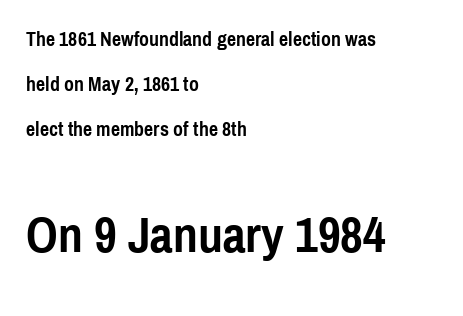
The image shows 50 px semibold, condensed sans-serif type, upright; set left-aligned, loose line spacing (2.26x), normal letter spacing, not underlined; the second (bottom) block is 2.5x larger; a medium x-height.
